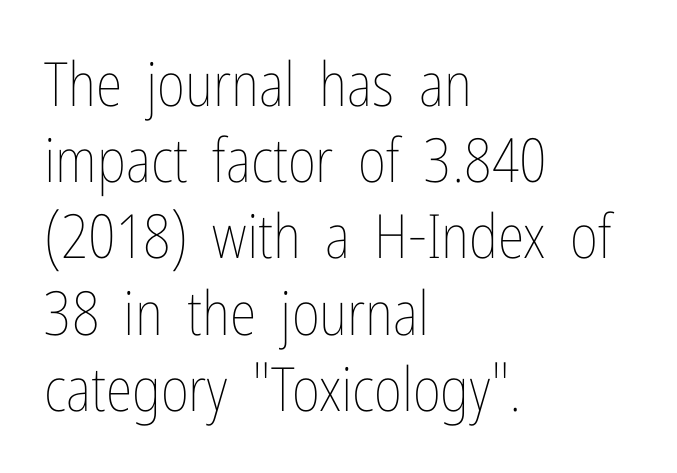
These lines are set flush left with a ragged right edge. Unmarked baselines from the first word to the last. The gaps between neighbouring characters are ordinary and unremarkable. The face used here is proportionally spaced, like ordinary book or web type.
